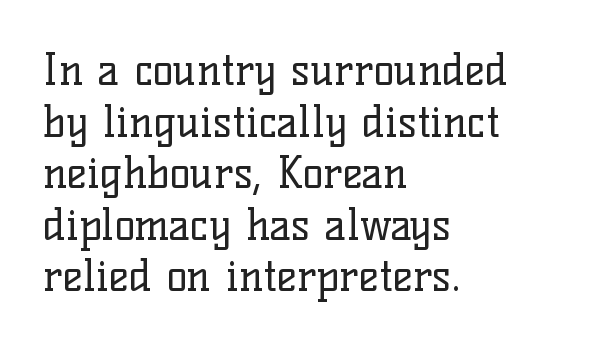
Every character sits straight up, as roman type does. Font category for this specimen: serif. Between one letter and the next there's only the usual sliver of space. Character widths vary here, with narrow letters taking less room than wide ones. Stems and bowls with no extra thickness — not bold. The area under the type is left untouched.
